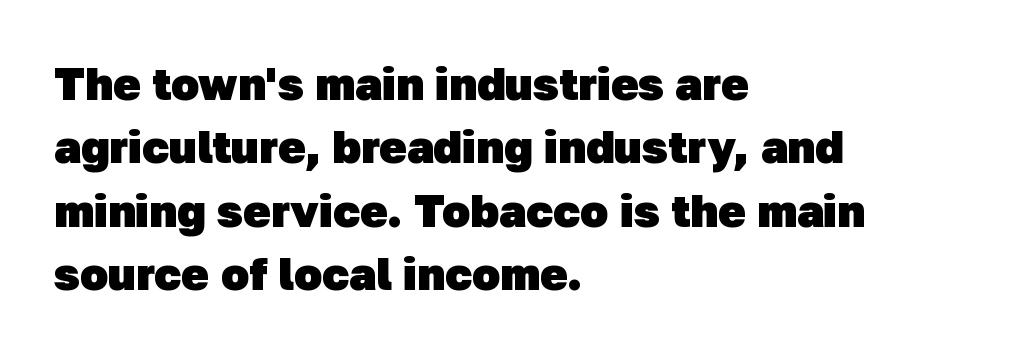
Typographic density is high because the face is bold. This sample has the flowing, uneven cadence of proportional lettering. Check the space under the baseline: it is left empty. Is this a sans? Yes — the strokes have no serifs.
